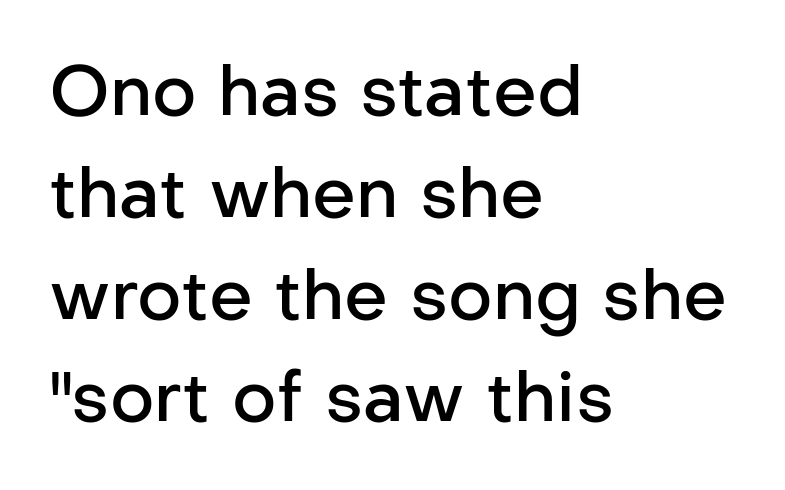
{"serif": "no", "italic": "no", "bold": "semi", "weight": "semibold", "width": "normal", "stroke_contrast": "low", "x_height": "medium", "monospaced": "no", "underline": "no", "align": "left", "line_spacing": "normal", "line_spacing_ratio": 1.48, "letter_spacing": "normal", "letter_spacing_em": 0.0, "glyph_px": 69}
